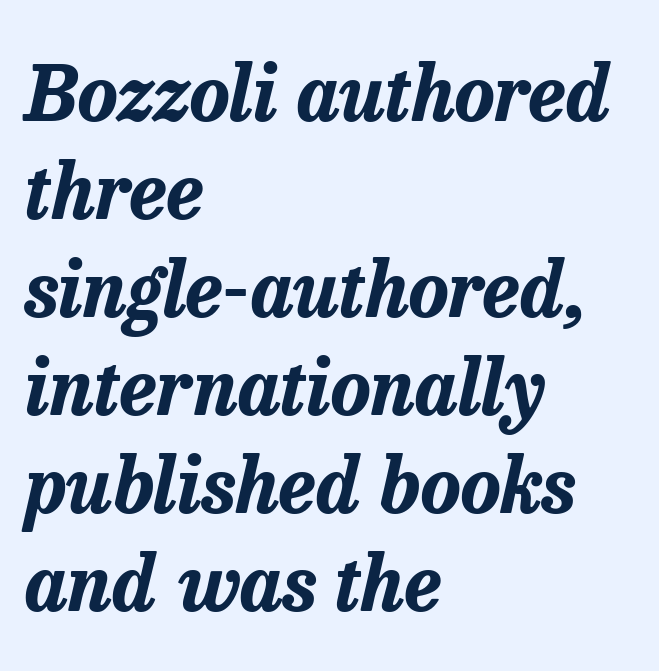
This sample has the flowing, uneven cadence of proportional lettering. Standard letterfit; no display-style spreading of the glyphs. The passage shown is emphatically bold. The specimen reads as italic at a glance.
